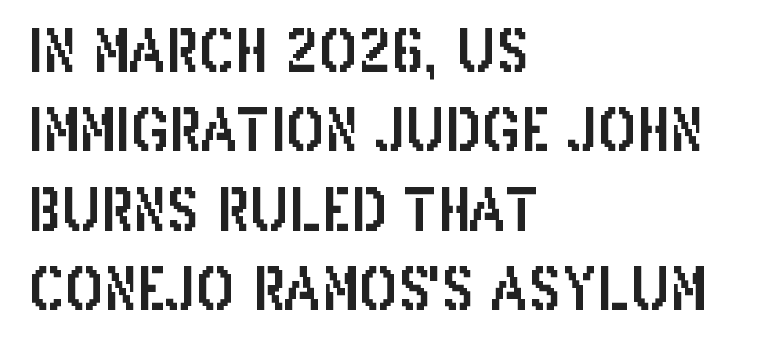
{"serif": "no", "italic": "no", "width": "condensed", "stroke_contrast": "low", "x_height": "large", "monospaced": "no", "underline": "no", "align": "left", "line_spacing": "normal", "line_spacing_ratio": 1.37, "letter_spacing": "normal", "letter_spacing_em": 0.0, "glyph_px": 58}
